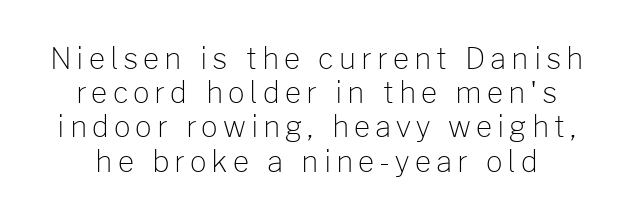
Each letter's strokes conclude bluntly, with no projecting serifs. Decoration check: the copy has no underline. The font's upright variant was chosen for this text. Varying glyph widths throughout — classic text-font behaviour. Think standard paragraph weight, or any step lighter than that.
